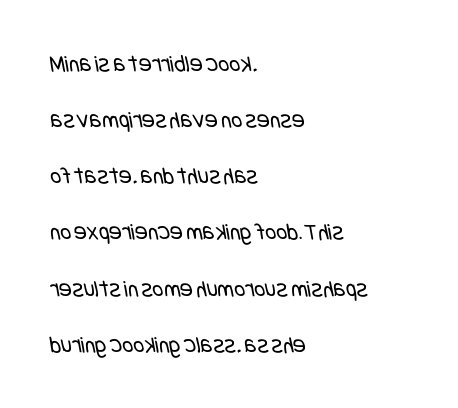
Is there much room between lines? Yes — plenty of vertical air separates them. Spacing between characters is what you'd get straight out of the box. Has an underline been added? It has not. Caption: face not bold, strokes unweighted. A classic flush-left, rag-right setting is used for this passage.
